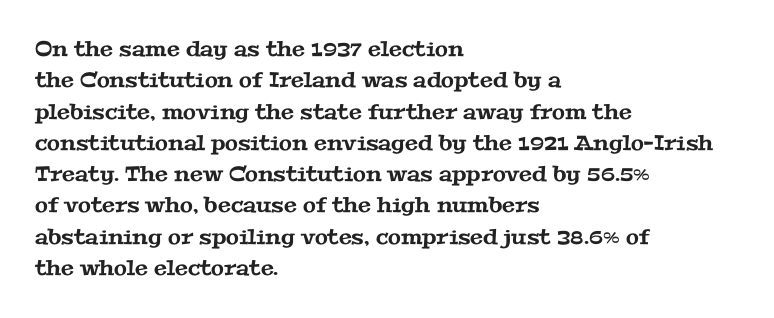
Q: Is the text underlined? A: No.
Q: How is the paragraph aligned? A: Left-aligned.
Q: Is the spacing between letters normal or unusually wide? A: Normal.
Q: Is the spacing between lines tight, normal or loose? A: Normal.
